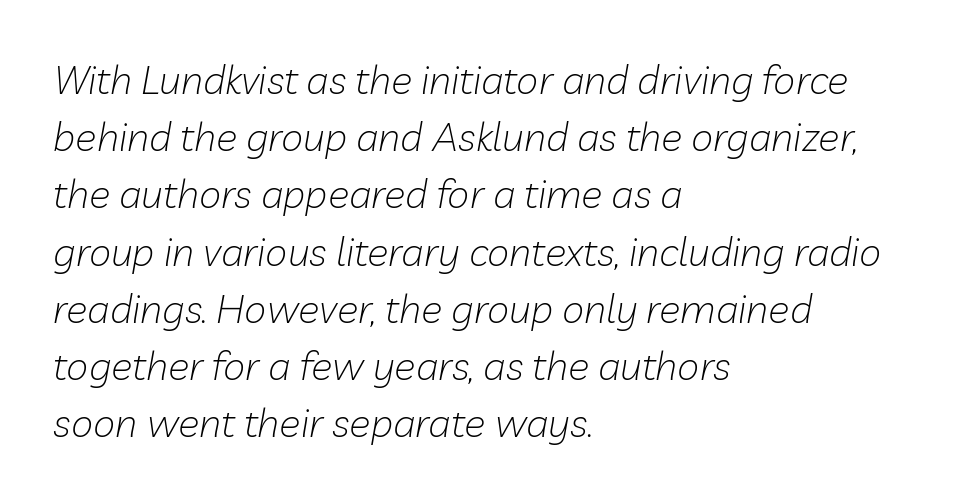
The text carries the slant typical of an italic or oblique font. Short and long lines alike share a common starting point at left. These lines keep a tight, regular rhythm from letter to letter. Think standard paragraph weight, or any step lighter than that.
